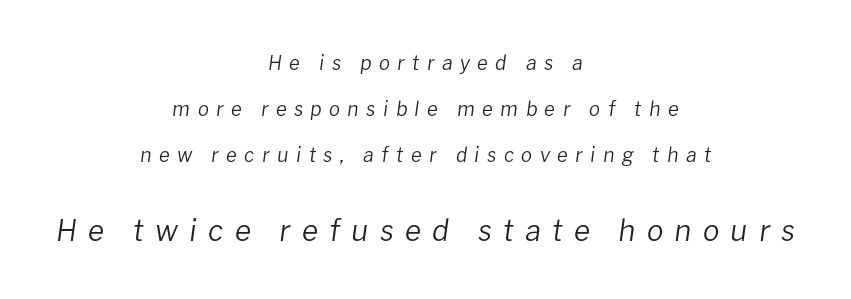
Caption: face not bold, strokes unweighted. Does the lettering tilt? It does — this is italic. The strip under each line holds only bare page. Inter-character spacing is expanded well beyond the font's built-in metrics. Spacing verdict: proportional, widths tailored to each character.
